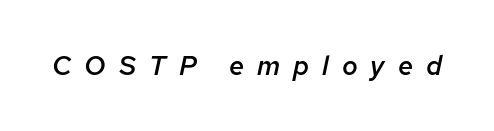
The image shows 27 px text type, italic (leaning right); set unusually wide letter spacing (+0.48 em), not underlined.
